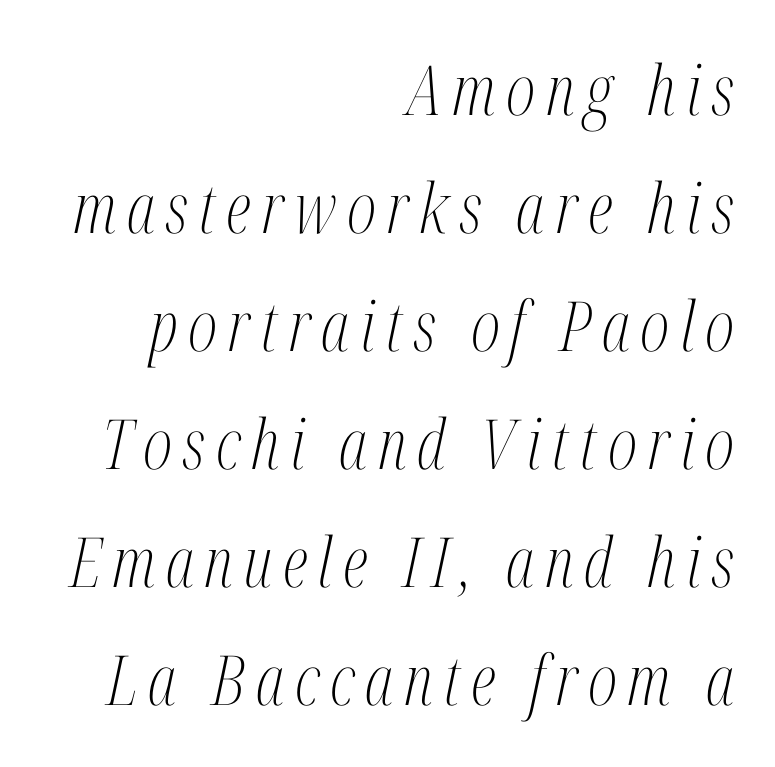
The image shows 69 px light, condensed serif type, italic (leaning right); set right-aligned, line spacing 1.71x, not underlined; medium stroke contrast and a medium x-height.
